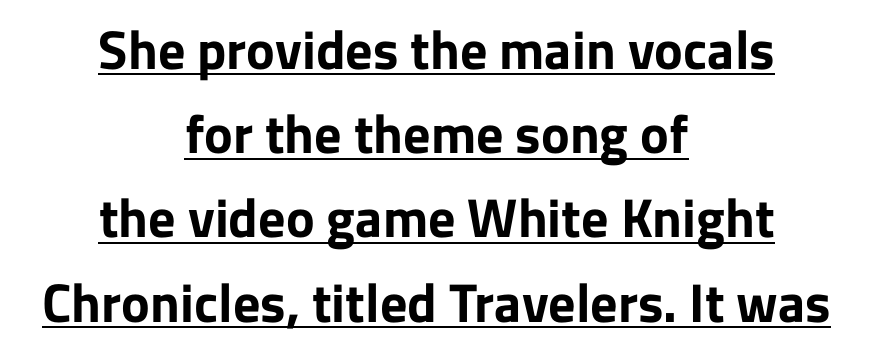
The image shows 54 px bold sans-serif type, upright; set centered, normal line spacing (1.56x), normal letter spacing, underlined; low stroke contrast and a medium x-height.
